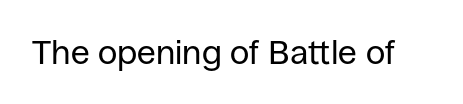
Q: Is the text bold? A: No.
Q: Is the text italic (slanted)? A: No, it is upright.
Q: Is the typeface a serif or a sans-serif typeface? A: Sans-serif.
Q: Is the text underlined? A: No.
Q: Is the spacing between letters normal or unusually wide? A: Normal.
Q: Width (condensed, normal, or wide)? A: Normal.
Q: Stroke contrast? A: Low.
Q: x-height? A: Large.
Q: Monospaced? A: No.
